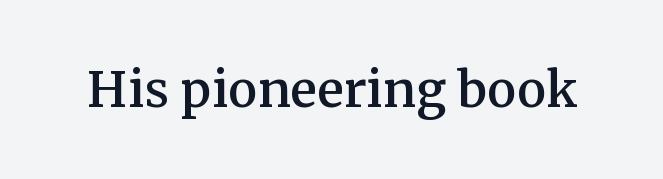
{"serif": "yes", "italic": "no", "width": "normal", "stroke_contrast": "medium", "x_height": "medium", "monospaced": "no", "underline": "no", "letter_spacing": "normal", "letter_spacing_em": 0.0, "glyph_px": 66}
